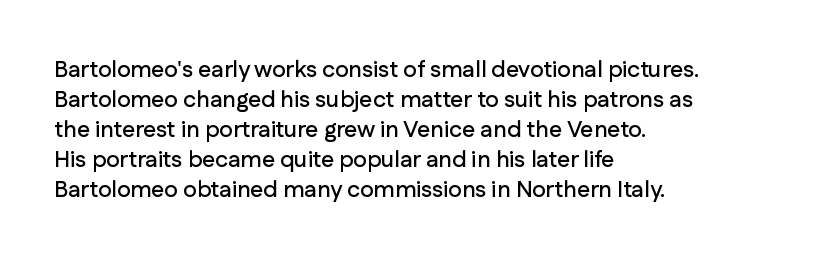
The image shows 23 px text type, upright; set left-aligned, normal line spacing (1.3x), normal letter spacing, not underlined.
